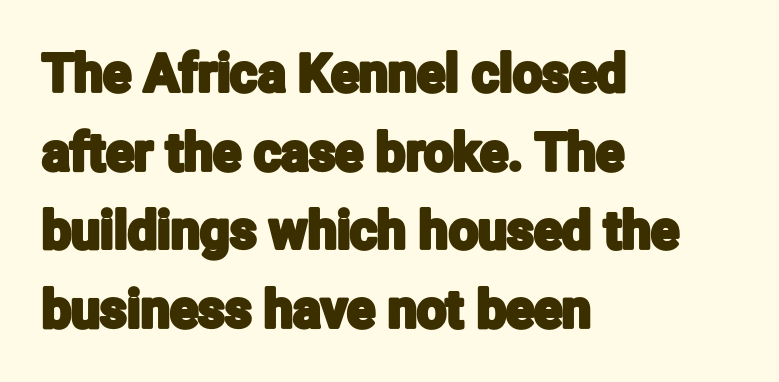
Q: Is the text italic (slanted)? A: No, it is upright.
Q: Is the typeface a serif or a sans-serif typeface? A: Sans-serif.
Q: Is the text underlined? A: No.
Q: How is the paragraph aligned? A: Left-aligned.
Q: Is the spacing between letters normal or unusually wide? A: Normal.
Q: Is the spacing between lines tight, normal or loose? A: Normal.
Q: Width (condensed, normal, or wide)? A: Condensed.
Q: Stroke contrast? A: Low.
Q: x-height? A: Medium.
Q: Monospaced? A: No.
